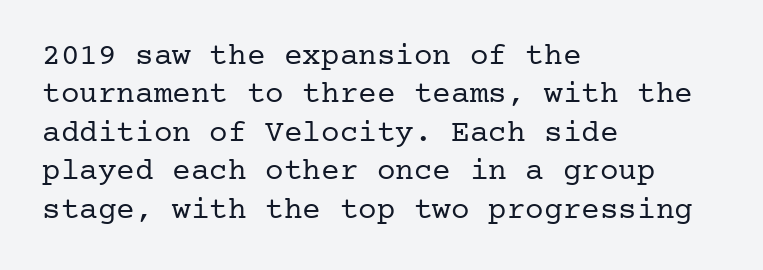
{"serif": "yes", "italic": "no", "bold": "no", "weight": "regular", "width": "normal", "stroke_contrast": "low", "x_height": "medium", "underline": "no", "align": "left", "line_spacing_ratio": 1.24, "letter_spacing": "normal", "letter_spacing_em": 0.0, "glyph_px": 31}
